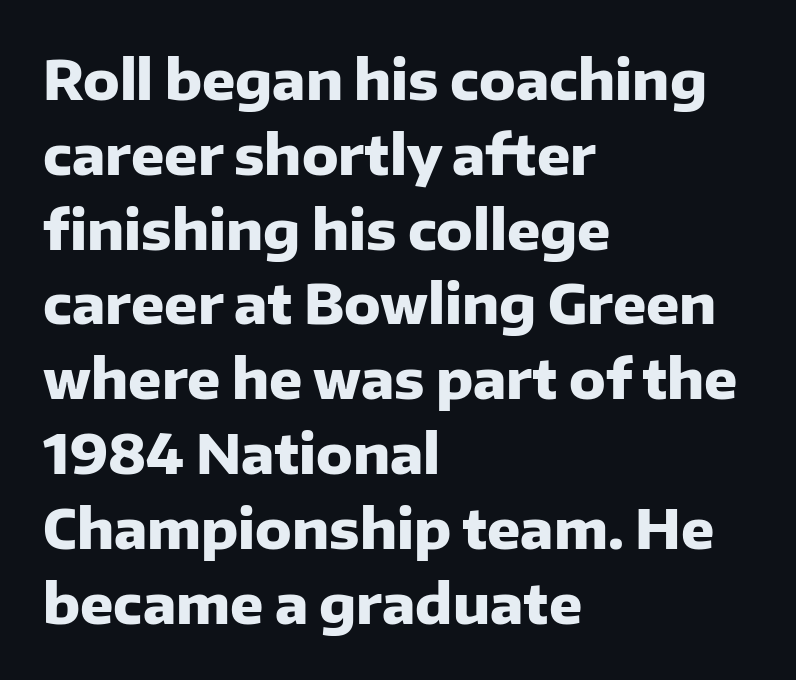
{"serif": "no", "italic": "no", "bold": "yes", "weight": "heavy", "width": "normal", "stroke_contrast": "low", "x_height": "medium", "monospaced": "no", "underline": "no", "align": "left", "line_spacing": "normal", "line_spacing_ratio": 1.36, "letter_spacing": "normal", "letter_spacing_em": 0.0, "glyph_px": 55}
